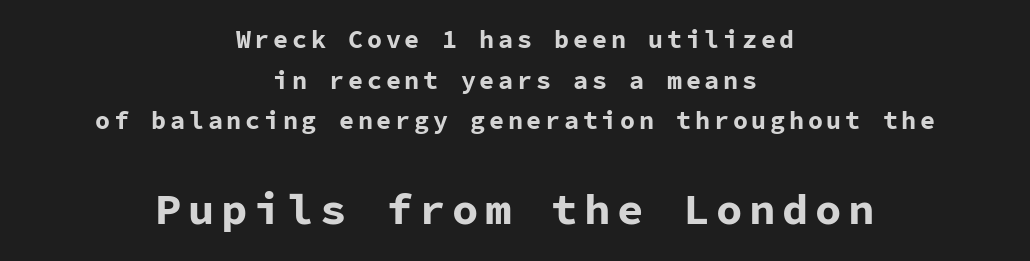
The image shows 44 px bold sans-serif type, upright, monospaced; set centered, normal line spacing (1.63x), not underlined; the second (bottom) block is 1.76x larger; low stroke contrast and a medium x-height.
